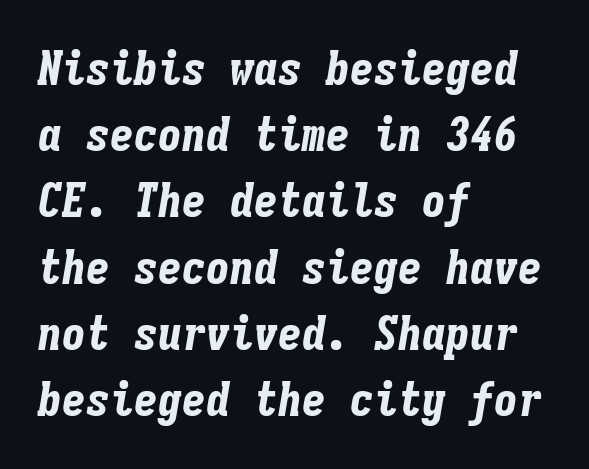
The leading is moderate, giving the passage an even texture. Check the space under the baseline: it is left empty. Left-aligned paragraph, ragged on the right. Tall strokes in this sample are angled rather than plumb. Students, this is bold: see how much ink each stroke carries. Glyph-to-glyph distance matches everyday printed text.
